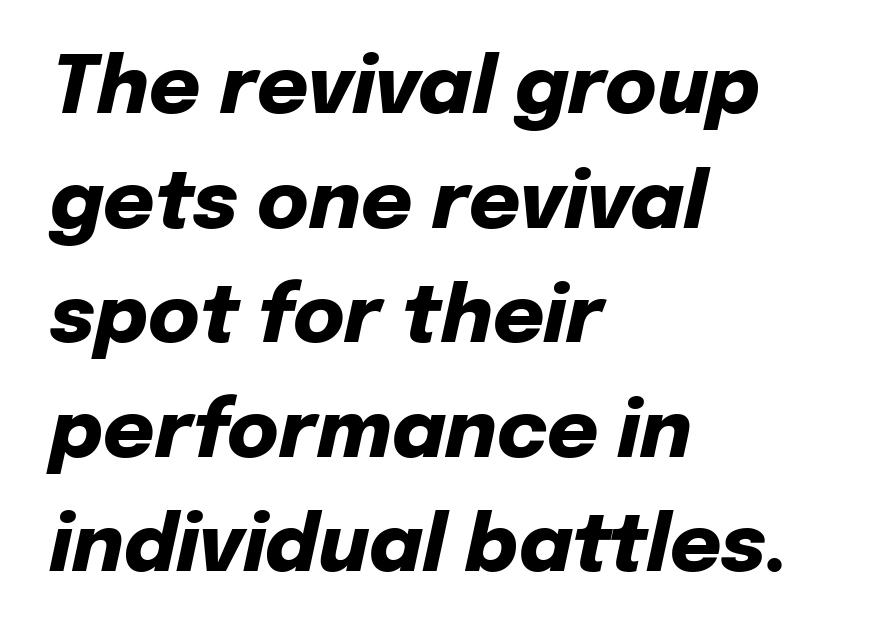
{"italic": "yes", "lean": "right", "slant_degrees": 12, "bold": "yes", "weight": "heavy", "width": "normal", "stroke_contrast": "low", "x_height": "medium", "monospaced": "no", "underline": "no", "align": "left", "line_spacing": "normal", "line_spacing_ratio": 1.45, "letter_spacing": "normal", "letter_spacing_em": 0.0, "glyph_px": 79}
